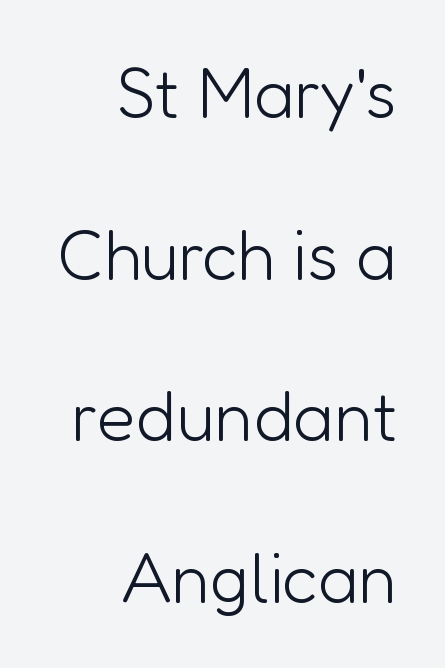
A typesetter would call this zero additional tracking. The rendering uses a large line-height, opening up the rows. Notice how the stems are strictly vertical — no italics here. Does the type have serifs? No, each stem ends abruptly. The weight would be labelled regular, book, light, or lighter still.
